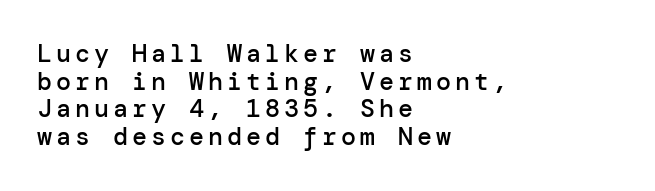
{"italic": "no", "bold": "semi", "underline": "no", "align": "left", "line_spacing": "tight", "line_spacing_ratio": 1.11, "glyph_px": 25}
